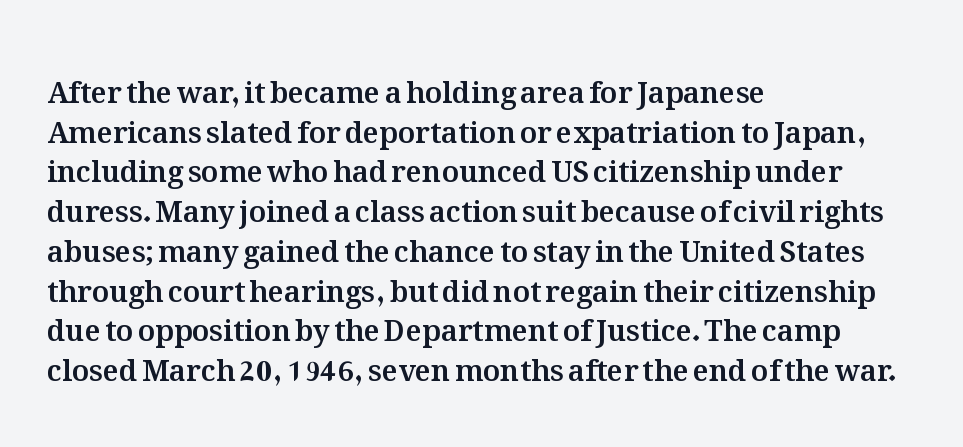
Think of a printed novel: that variable character pitch is what you see here. Type without underlining. How are the letters spaced? Ordinarily, with no added tracking. Does the copy run flush right? No — it runs flush left. What's the leading like? Ordinary, nothing unusual.
